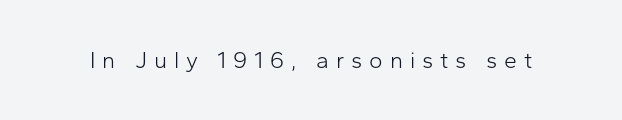
The image shows 23 px text type, upright; set unusually wide letter spacing (+0.3 em), not underlined.
